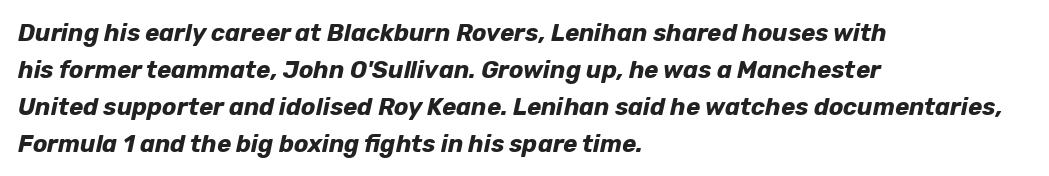
Q: Is the text bold? A: Yes.
Q: Is the text italic (slanted)? A: Yes, it leans right by about 12 degrees.
Q: Is the text underlined? A: No.
Q: How is the paragraph aligned? A: Left-aligned.
Q: Is the spacing between letters normal or unusually wide? A: Normal.
Q: Is the spacing between lines tight, normal or loose? A: Normal.
